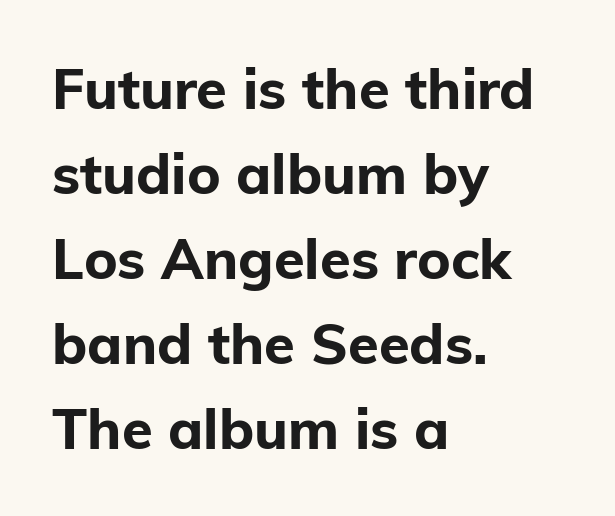
The strip under each line holds only bare page. Default kerning and tracking; the words read as compact shapes. Upright lettering throughout. I'd call this a sans setting — the letters go barefoot. The passage shown is emphatically bold.
